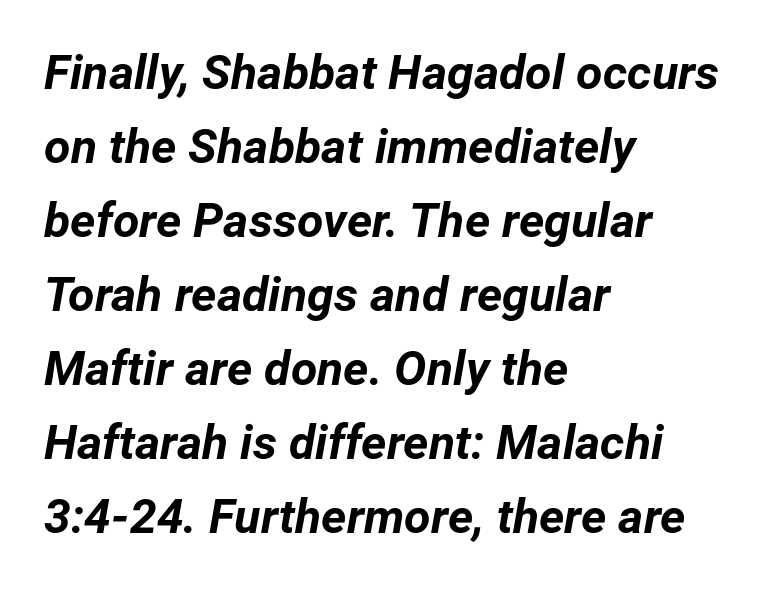
The image shows 48 px bold type, italic (leaning right); set left-aligned, normal line spacing (1.54x), normal letter spacing, not underlined; low stroke contrast and a medium x-height.
